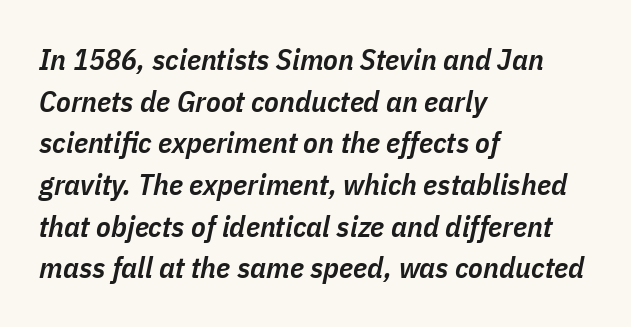
Q: Is the text bold? A: Semi-bold.
Q: Is the text italic (slanted)? A: Yes, it leans right by about 11 degrees.
Q: Is the text underlined? A: No.
Q: How is the paragraph aligned? A: Left-aligned.
Q: Is the spacing between letters normal or unusually wide? A: Normal.
Q: Is the spacing between lines tight, normal or loose? A: Normal.
Q: Width (condensed, normal, or wide)? A: Condensed.
Q: Stroke contrast? A: Low.
Q: x-height? A: Medium.
Q: Monospaced? A: No.
